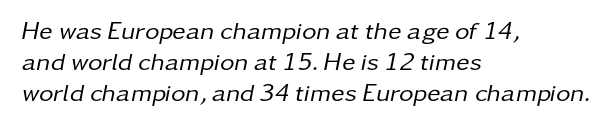
Q: Is the text bold? A: No.
Q: Is the text italic (slanted)? A: Yes, it leans right by about 11 degrees.
Q: Is the text underlined? A: No.
Q: How is the paragraph aligned? A: Left-aligned.
Q: Is the spacing between letters normal or unusually wide? A: Normal.
Q: Is the spacing between lines tight, normal or loose? A: Normal.
